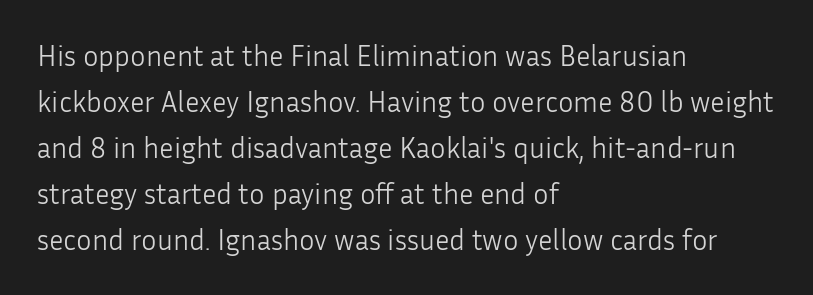
Q: Is the text bold? A: No.
Q: Is the text italic (slanted)? A: No, it is upright.
Q: Is the typeface a serif or a sans-serif typeface? A: Sans-serif.
Q: Is the text underlined? A: No.
Q: How is the paragraph aligned? A: Left-aligned.
Q: Is the spacing between letters normal or unusually wide? A: Normal.
Q: Is the spacing between lines tight, normal or loose? A: Normal.
Q: Width (condensed, normal, or wide)? A: Normal.
Q: Stroke contrast? A: Low.
Q: x-height? A: Medium.
Q: Monospaced? A: No.
